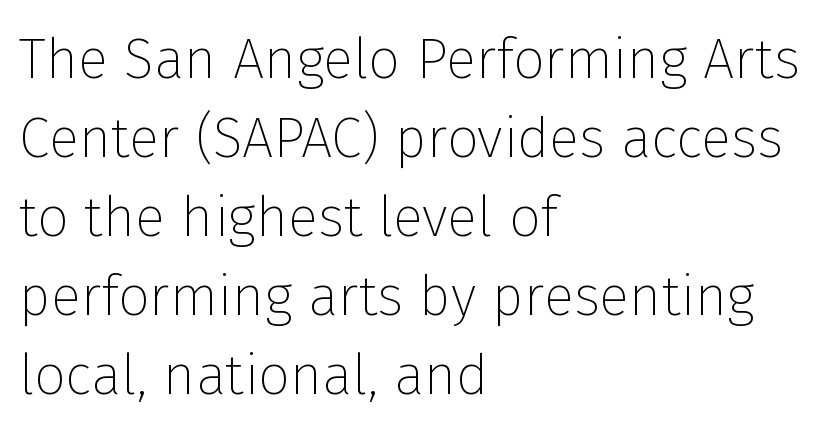
{"serif": "no", "italic": "no", "bold": "no", "weight": "thin", "width": "normal", "stroke_contrast": "low", "x_height": "medium", "monospaced": "no", "underline": "no", "align": "left", "line_spacing": "normal", "line_spacing_ratio": 1.41, "letter_spacing": "normal", "letter_spacing_em": 0.0, "glyph_px": 56}
